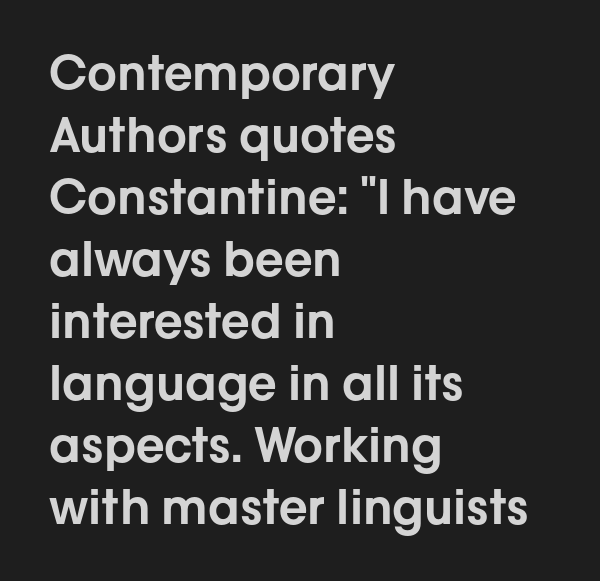
Nope, no serifs anywhere on these letters. How would I describe the line gaps? Plain and ordinary. Looks like regular typesetting: each glyph gets only the width it needs. No word sits above an underline. Tall strokes in this sample are plumb rather than angled. No extra tracking has been applied to these lines.
